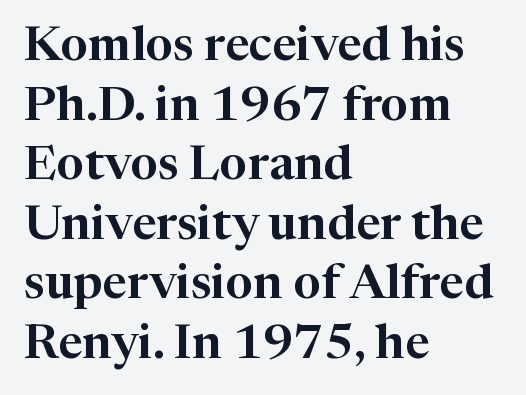
{"serif": "yes", "italic": "no", "width": "normal", "stroke_contrast": "high", "x_height": "medium", "monospaced": "no", "underline": "no", "align": "left", "line_spacing_ratio": 1.24, "letter_spacing": "normal", "letter_spacing_em": 0.0, "glyph_px": 48}
